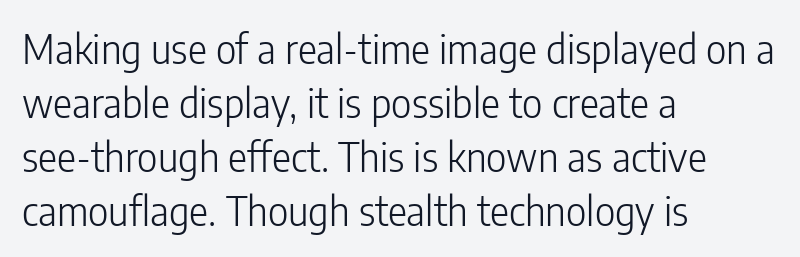
Compared with a centered layout, this one pins lines to the left instead. No italicization has been applied; the sample stays upright. The type is set solid horizontally, with unmodified tracking. Looks like regular typesetting: each glyph gets only the width it needs. The passage shown is not bold in any degree. The font family rendered here belongs to the sans-serif group.
